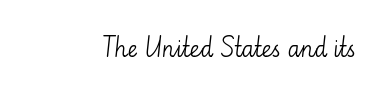
The space directly below the letters is spotless. The line texture is even and compact thanks to regular tracking. These glyphs show unthickened strokes, regular width or finer.
